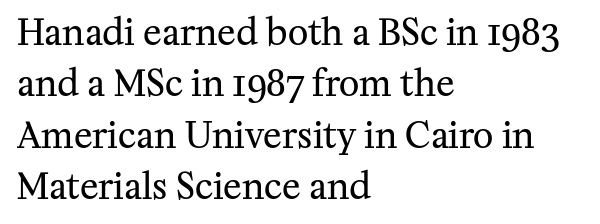
The image shows 35 px regular-weight serif type, upright; set left-aligned, normal line spacing (1.47x), normal letter spacing, not underlined; medium stroke contrast and a medium x-height.
